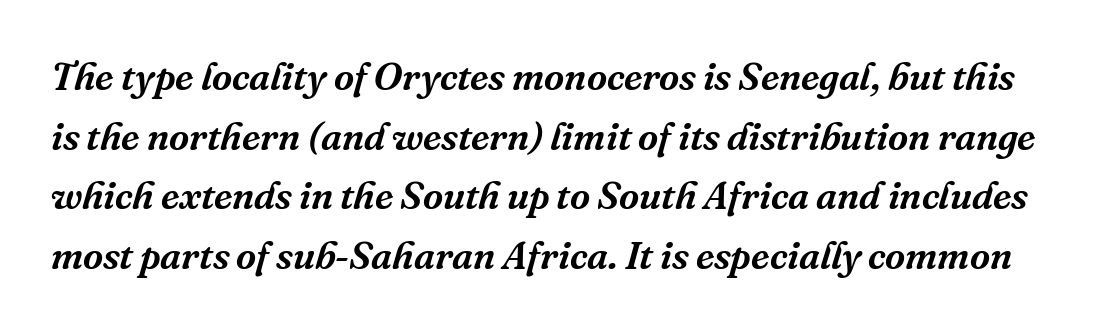
Students, note that the glyphs here touch the page at normal intervals. Emphasis-style slanted type is in use. Reading down the column, the eye jumps a familiar distance to each next line. The passage shown is typed in a proportional face where columns would drift.
